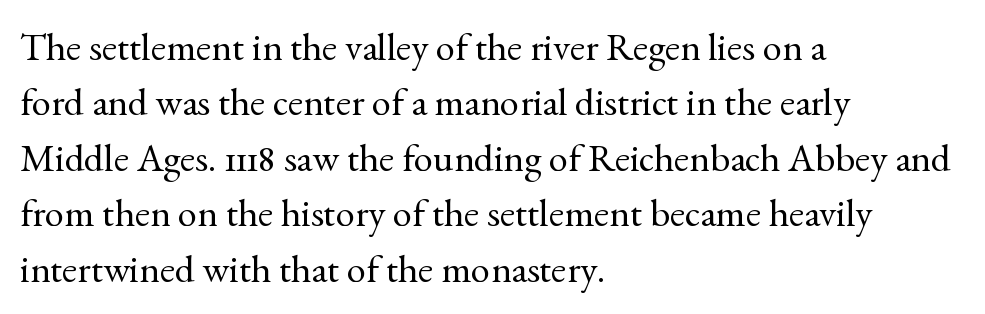
Q: Is the text bold? A: No.
Q: Is the text italic (slanted)? A: No, it is upright.
Q: Is the typeface a serif or a sans-serif typeface? A: Serif.
Q: Is the text underlined? A: No.
Q: How is the paragraph aligned? A: Left-aligned.
Q: Is the spacing between letters normal or unusually wide? A: Normal.
Q: Is the spacing between lines tight, normal or loose? A: Normal.
Q: Width (condensed, normal, or wide)? A: Normal.
Q: x-height? A: Small.
Q: Monospaced? A: No.
